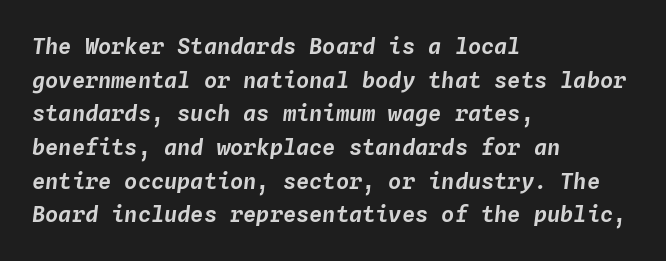
Tracking here is standard; glyphs follow each other at the usual distance. A normal amount of white space separates one row of letters from the next. Teacher's note: observe the even left margin — that is flush-left alignment. In terms of posture, this sample is oblique. Only glyphs here, with clear space below each row.
